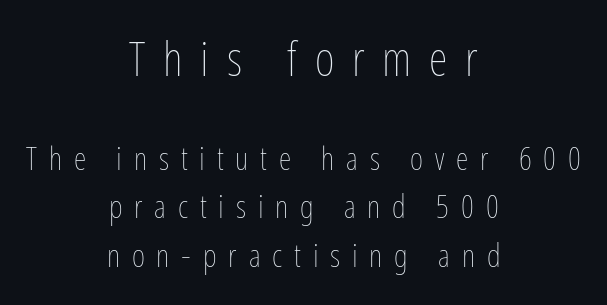
The letters are spread apart with noticeably loose tracking. You can tell it's not italic because the verticals are truly vertical. The setting favours the middle, as headings and verse often do. Weight: not bold — regular or lighter. Varying glyph widths throughout — classic text-font behaviour.
